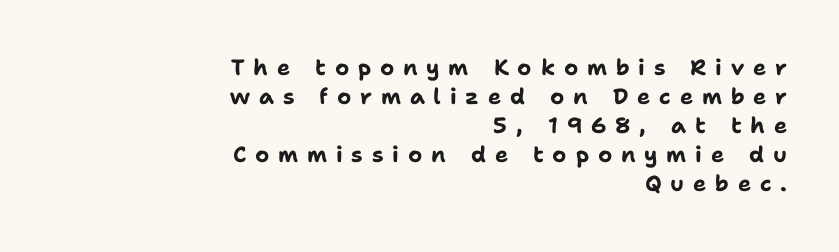
Q: Is the text bold? A: Yes.
Q: Is the text italic (slanted)? A: No, it is upright.
Q: Is the text underlined? A: No.
Q: How is the paragraph aligned? A: Right-aligned.
Q: Is the spacing between letters normal or unusually wide? A: Unusually wide.
Q: Is the spacing between lines tight, normal or loose? A: Normal.
